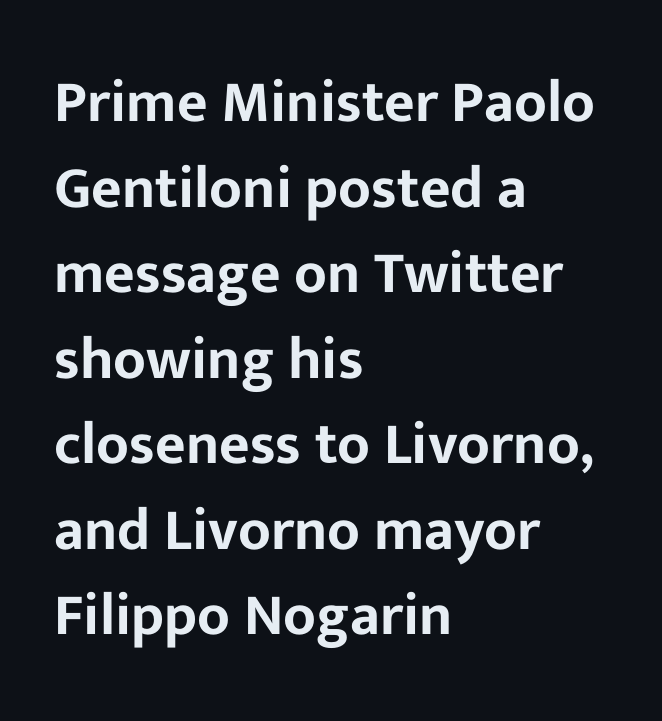
Q: Is the text italic (slanted)? A: No, it is upright.
Q: Is the typeface a serif or a sans-serif typeface? A: Sans-serif.
Q: Is the text underlined? A: No.
Q: How is the paragraph aligned? A: Left-aligned.
Q: Is the spacing between letters normal or unusually wide? A: Normal.
Q: Is the spacing between lines tight, normal or loose? A: Normal.
Q: Width (condensed, normal, or wide)? A: Normal.
Q: Stroke contrast? A: Low.
Q: x-height? A: Medium.
Q: Monospaced? A: No.
